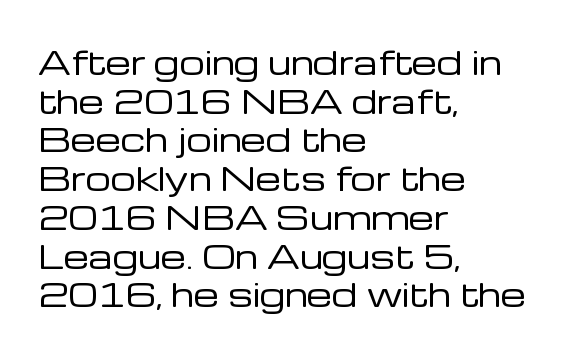
{"serif": "no", "italic": "no", "bold": "no", "weight": "regular", "width": "normal", "stroke_contrast": "low", "x_height": "medium", "monospaced": "no", "underline": "no", "align": "left", "line_spacing_ratio": 1.21, "letter_spacing": "normal", "letter_spacing_em": 0.0, "glyph_px": 32}
